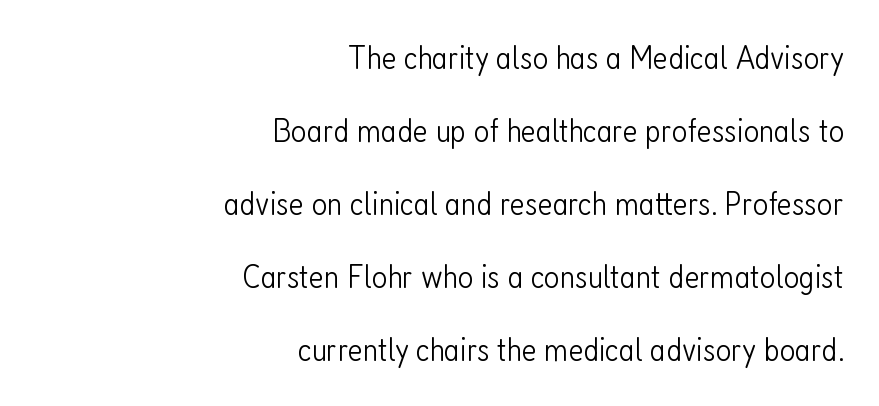
The passage shown is typed in a proportional face where columns would drift. The compositor pushed each line to the right boundary. Quick note: interline space is abundant. What kind of face is this? One without serifs — a sans. Designer's note — italics off, roman on.
